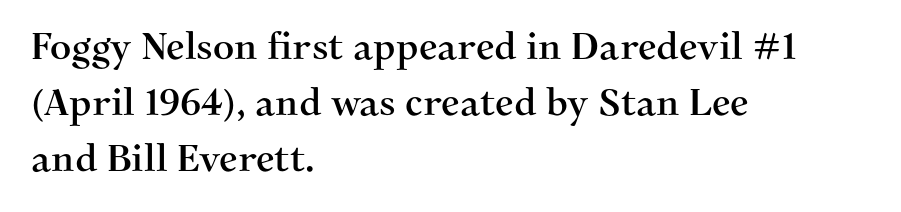
{"serif": "yes", "italic": "no", "width": "normal", "stroke_contrast": "medium", "x_height": "medium", "monospaced": "no", "underline": "no", "align": "left", "line_spacing": "normal", "line_spacing_ratio": 1.51, "letter_spacing": "normal", "letter_spacing_em": 0.0, "glyph_px": 37}
